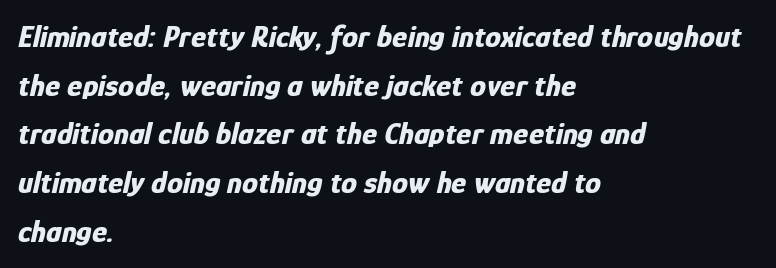
The text carries the slant typical of an italic or oblique font. A typesetter would call this leading conventional body-copy spacing. The rendering anchors every line to the left-hand side. Honestly, there is no underline to notice here at all. Think of a printed novel: that variable character pitch is what you see here. Emphasis by weight is at full strength: bold.
